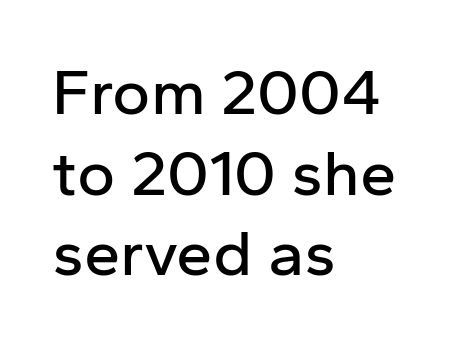
Stroke terminals: plain, sans-serif. Upright lettering throughout. The area under the type is left untouched. Do the characters align in a grid? No, the font is proportional. The ragged edge is on the right, which tells us the setting is flush left.
